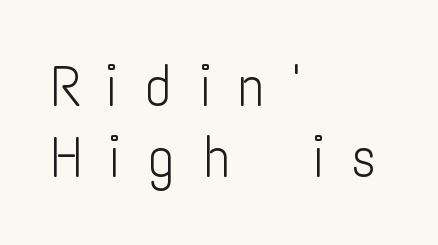
Spacing verdict: proportional, widths tailored to each character. The vertical gap from one line to the next is medium. Observe the wide spacing: letters keep a clear distance from each other. Short and long lines alike share a common starting point at left. Typographically, this falls in the sans-serif category.
